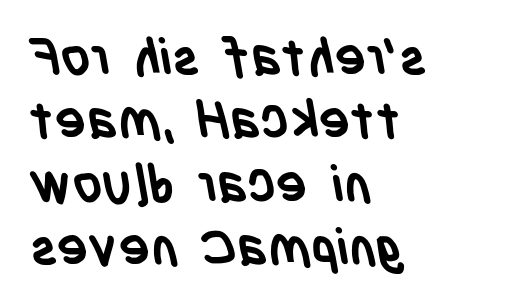
{"serif": "no", "bold": "yes", "weight": "semibold", "width": "condensed", "stroke_contrast": "low", "x_height": "large", "monospaced": "no", "underline": "no", "align": "left", "line_spacing_ratio": 1.22, "letter_spacing": "normal", "letter_spacing_em": 0.0, "glyph_px": 52}
